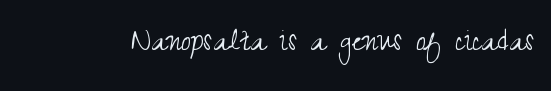
The image shows 36 px light, condensed sans-serif type, upright; set normal letter spacing, not underlined; medium stroke contrast and a small x-height.
